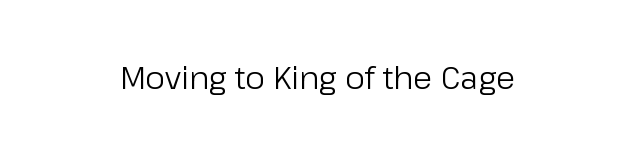
{"serif": "no", "italic": "no", "bold": "no", "weight": "regular", "width": "normal", "stroke_contrast": "low", "x_height": "medium", "monospaced": "no", "underline": "no", "letter_spacing": "normal", "letter_spacing_em": 0.0, "glyph_px": 31}
